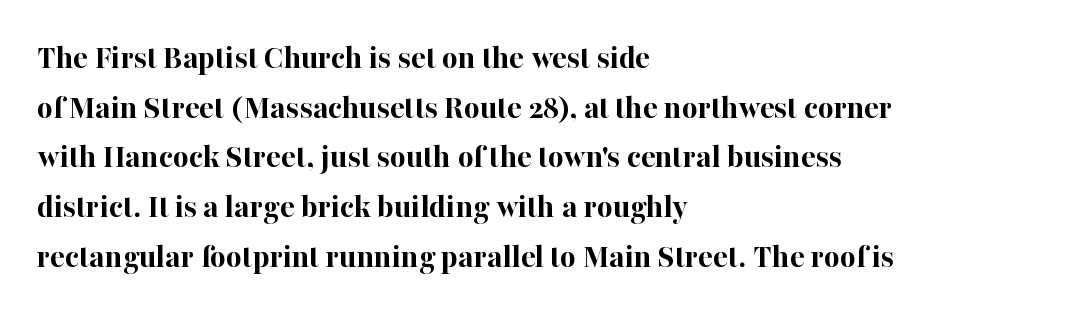
Q: Is the text bold? A: Yes.
Q: Is the text italic (slanted)? A: No, it is upright.
Q: Is the typeface a serif or a sans-serif typeface? A: Serif.
Q: Is the text underlined? A: No.
Q: How is the paragraph aligned? A: Left-aligned.
Q: Is the spacing between letters normal or unusually wide? A: Normal.
Q: Is the spacing between lines tight, normal or loose? A: Normal.
Q: Width (condensed, normal, or wide)? A: Normal.
Q: Stroke contrast? A: High.
Q: x-height? A: Medium.
Q: Monospaced? A: No.
